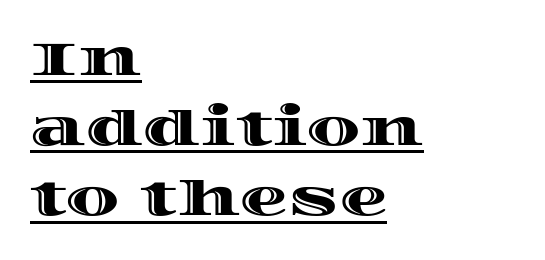
Q: Is the text italic (slanted)? A: No, it is upright.
Q: Is the text underlined? A: Yes.
Q: How is the paragraph aligned? A: Left-aligned.
Q: Is the spacing between letters normal or unusually wide? A: Normal.
Q: Is the spacing between lines tight, normal or loose? A: Normal.
Q: Width (condensed, normal, or wide)? A: Wide.
Q: x-height? A: Large.
Q: Monospaced? A: No.
